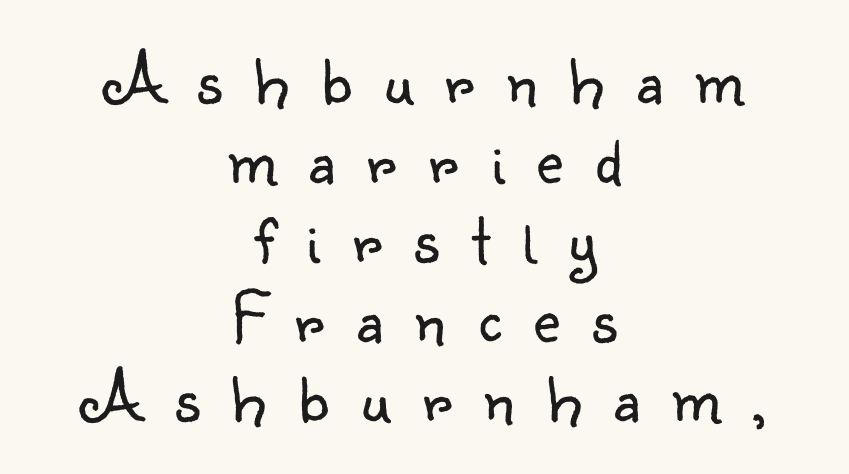
{"serif": "no", "italic": "no", "bold": "no", "weight": "light", "width": "normal", "stroke_contrast": "low", "x_height": "small", "monospaced": "no", "underline": "no", "align": "center", "line_spacing": "tight", "line_spacing_ratio": 1.09, "letter_spacing": "wide", "letter_spacing_em": 0.44, "glyph_px": 73}
